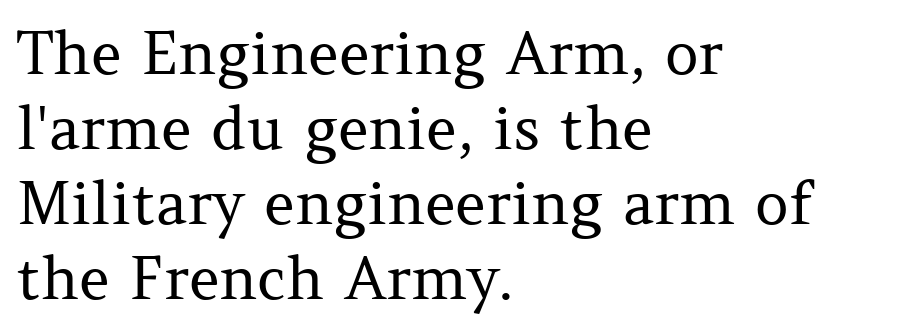
The image shows 59 px regular-weight serif type, upright; set left-aligned, normal line spacing (1.27x), normal letter spacing, not underlined; medium stroke contrast and a medium x-height.
